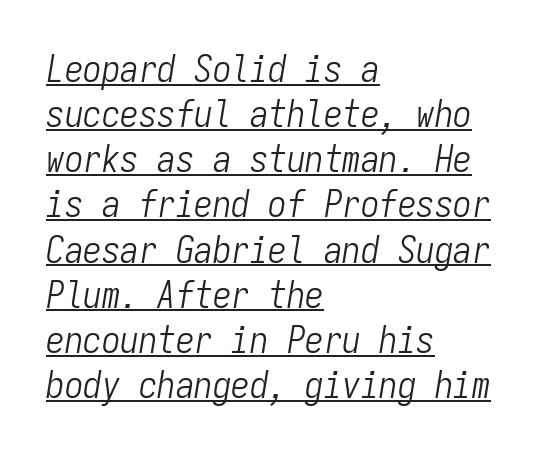
The image shows 37 px light, condensed type, italic (leaning right), monospaced; set left-aligned, line spacing 1.22x, normal letter spacing, underlined; low stroke contrast and a medium x-height.
